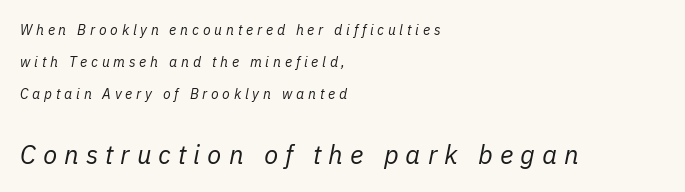
The lines in this sample share a left origin and differ only in where they stop. Slant detected: the letters are inclined. Reading top to bottom, the characters get bigger at the block break. The characters are drawn with everyday or finer stroke widths.
